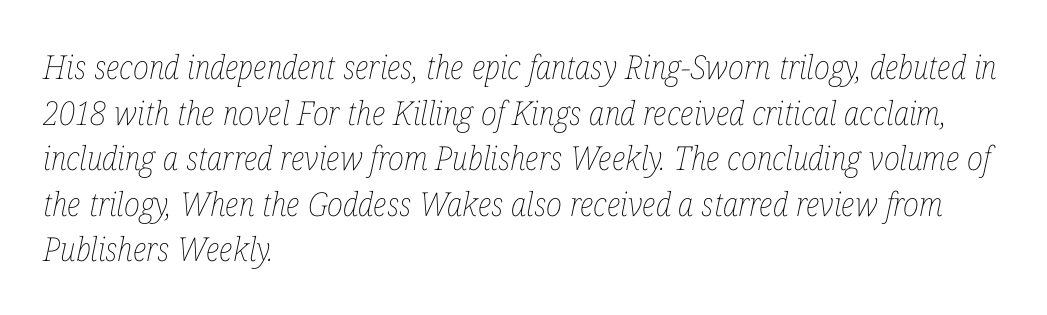
Short note: letters normally spaced. Characters are canted at an angle relative to the baseline's perpendicular. Type without underlining. Successive baselines arrive at the customary interval. The rendering uses natural spacing where letterforms have individual widths.
